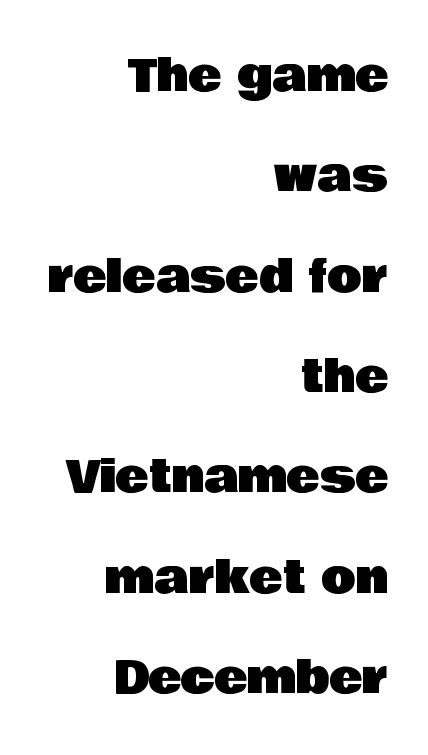
Q: Is the text italic (slanted)? A: No, it is upright.
Q: Is the typeface a serif or a sans-serif typeface? A: Sans-serif.
Q: Is the text underlined? A: No.
Q: How is the paragraph aligned? A: Right-aligned.
Q: Is the spacing between letters normal or unusually wide? A: Normal.
Q: Is the spacing between lines tight, normal or loose? A: Loose.
Q: Width (condensed, normal, or wide)? A: Normal.
Q: Stroke contrast? A: Low.
Q: x-height? A: Large.
Q: Monospaced? A: No.
